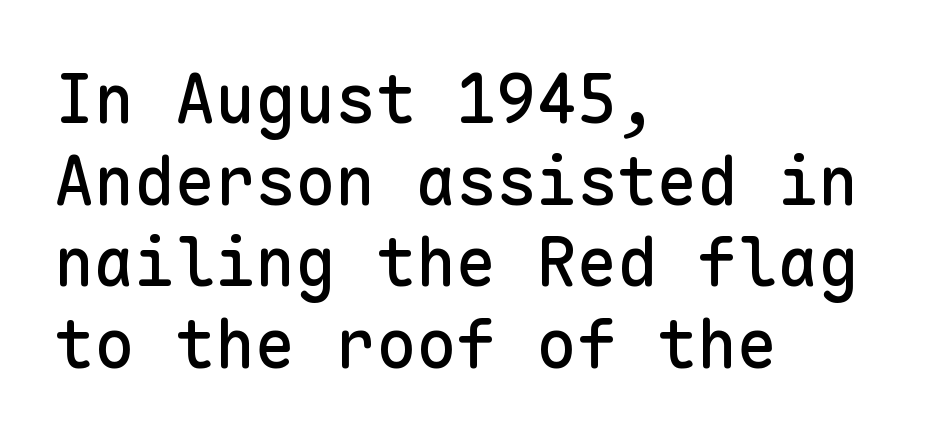
The image shows 67 px sans-serif type, upright, monospaced; set left-aligned, line spacing 1.22x, normal letter spacing, not underlined; low stroke contrast and a medium x-height.
